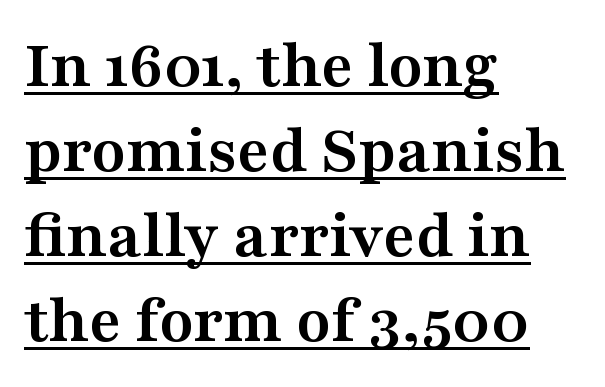
The tracking reads as untouched default to a designer's eye. Posture: vertical. A full-strength bold gives these letters their thick strokes. The passage shown is underscored from start to finish.
